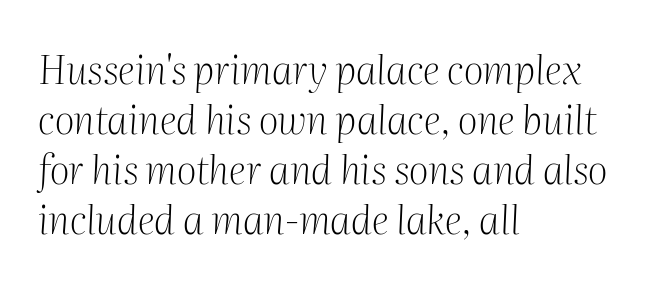
{"serif": "yes", "italic": "yes", "lean": "right", "slant_degrees": 2, "bold": "no", "weight": "light", "width": "normal", "stroke_contrast": "medium", "x_height": "medium", "monospaced": "no", "underline": "no", "align": "left", "line_spacing": "normal", "line_spacing_ratio": 1.28, "letter_spacing": "normal", "letter_spacing_em": 0.0, "glyph_px": 39}
